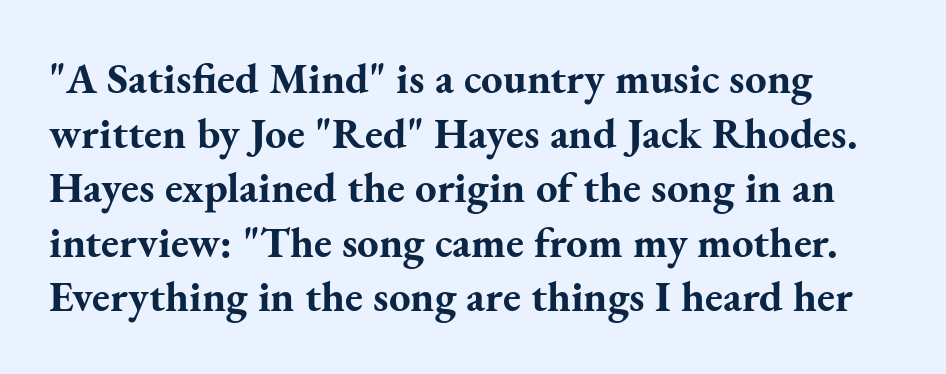
The image shows 43 px bold serif type, upright; set normal line spacing (1.27x), normal letter spacing, not underlined; medium stroke contrast and a small x-height.
